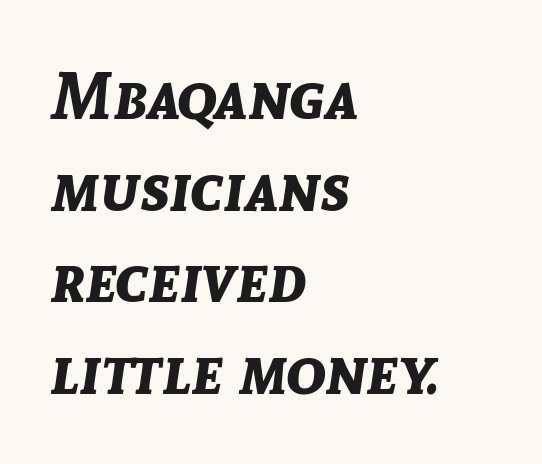
Characters are canted at an angle relative to the baseline's perpendicular. The rendering uses natural spacing where letterforms have individual widths. If you drew a ruler down the left edge, every line would touch it. The letters sit at their default tracking, neither squeezed nor spread. One glance says typical: line gaps are just what's usual. Plain, unruled lines of type.
